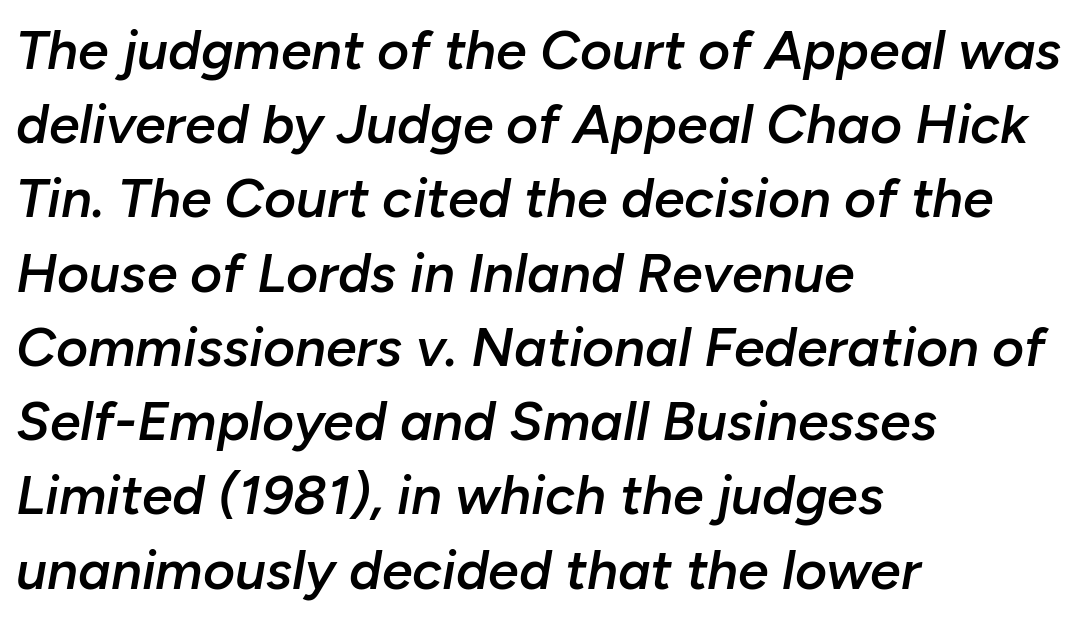
Q: Is the text bold? A: Semi-bold.
Q: Is the text italic (slanted)? A: Yes, it leans right by about 10 degrees.
Q: Is the text underlined? A: No.
Q: How is the paragraph aligned? A: Left-aligned.
Q: Is the spacing between letters normal or unusually wide? A: Normal.
Q: Is the spacing between lines tight, normal or loose? A: Normal.
Q: Width (condensed, normal, or wide)? A: Normal.
Q: Stroke contrast? A: Low.
Q: x-height? A: Medium.
Q: Monospaced? A: No.
